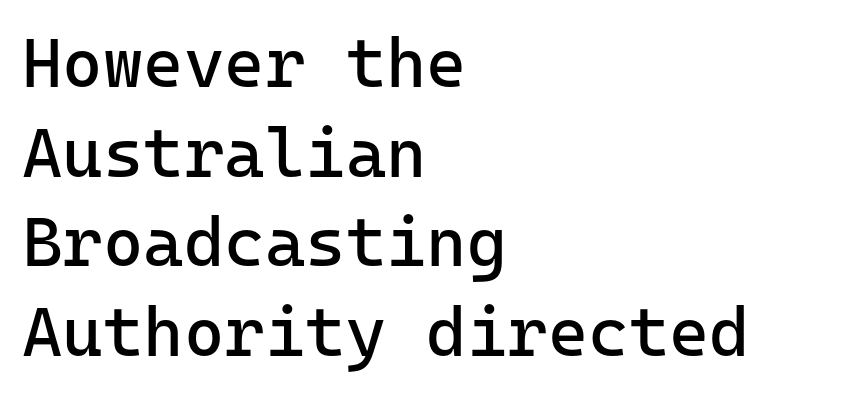
Is the stroke heavy? The answer is a plain regular-or-lighter. Note the uniform advance width — an 'i' takes as much space as an 'm'. To sum up the face: it is a sans, with no serifs. Is there any slant? The stems are plumb. The zone under the glyphs is completely vacant. Leftover space on each line is placed entirely after the last word.
